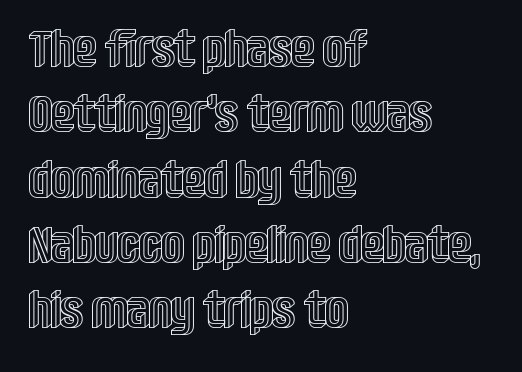
Honestly, the letter spacing is just normal — you wouldn't notice it. A clean baseline with only descenders dipping below it. The face used here is proportionally spaced, like ordinary book or web type. Does the leading feel generous? No, just average.
